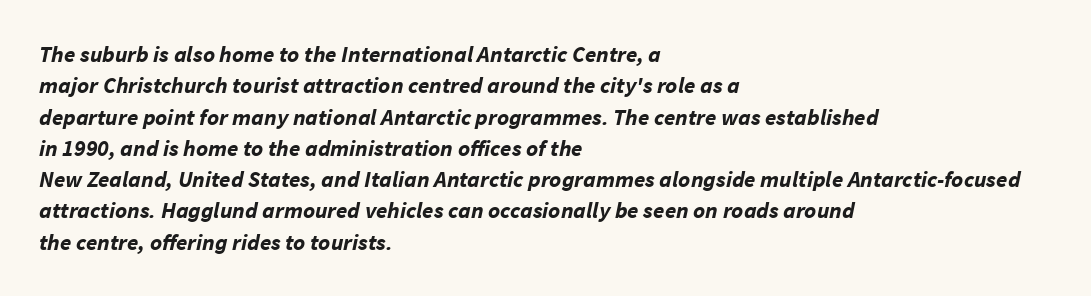
{"italic": "yes", "lean": "right", "slant_degrees": 11, "bold": "yes", "underline": "no", "align": "left", "line_spacing": "normal", "line_spacing_ratio": 1.36, "letter_spacing": "normal", "letter_spacing_em": 0.0, "glyph_px": 23}
